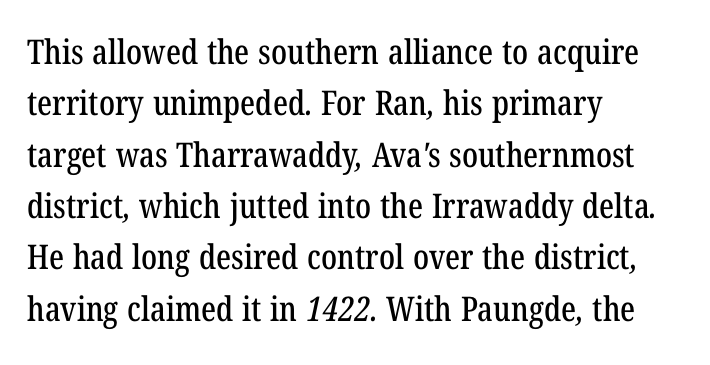
Vertical spacing — default. A clean baseline with only descenders dipping below it. These lines are set flush left with a ragged right edge. This rendering leaves character spacing at its baseline value. The letters advance in unequal steps, a hallmark of proportional type. Note: serifs present on the glyphs.
